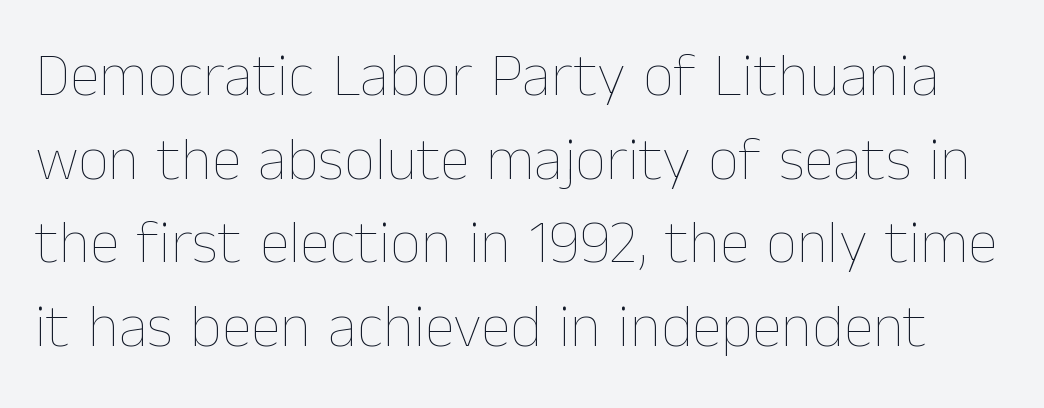
Q: Is the text bold? A: No.
Q: Is the text italic (slanted)? A: No, it is upright.
Q: Is the text underlined? A: No.
Q: Is the spacing between letters normal or unusually wide? A: Normal.
Q: Is the spacing between lines tight, normal or loose? A: Normal.
Q: Width (condensed, normal, or wide)? A: Normal.
Q: Stroke contrast? A: Low.
Q: x-height? A: Medium.
Q: Monospaced? A: No.
